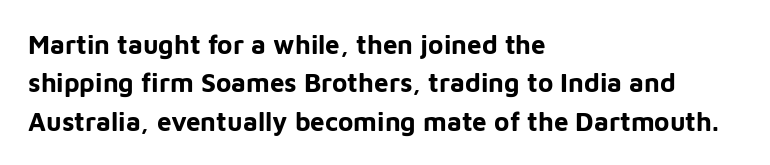
A typesetter would mark this as roman, not italic. Rule under the text: the space is simply empty. Layout note: lines flush left. The designer left line spacing at the default. What weight is shown? A full bold with thick strokes. This sample uses plain, unmodified letter spacing.
